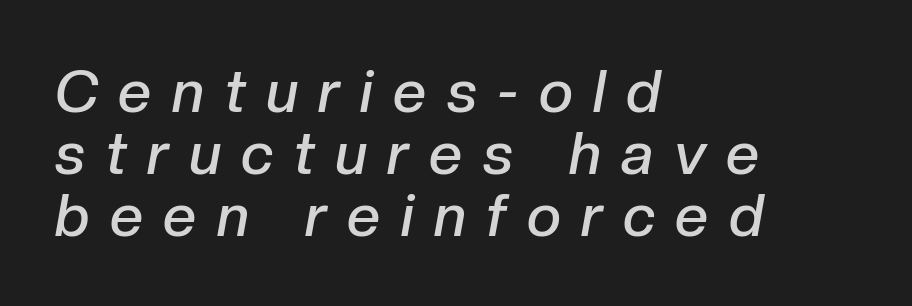
The image shows 59 px semibold type, italic (leaning right); set left-aligned, tight line spacing (1.05x), unusually wide letter spacing (+0.35 em), not underlined; low stroke contrast and a medium x-height.
